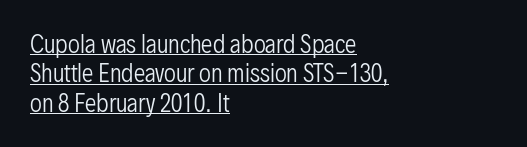
Q: Is the text bold? A: No.
Q: Is the text italic (slanted)? A: No, it is upright.
Q: Is the text underlined? A: Yes.
Q: How is the paragraph aligned? A: Left-aligned.
Q: Is the spacing between letters normal or unusually wide? A: Normal.
Q: Is the spacing between lines tight, normal or loose? A: Normal.
